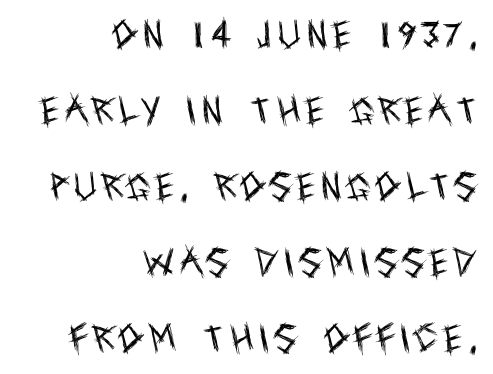
Nope, not italic — everything's standing straight. The specimen omits any rule beneath the text block's lines. Horizontally, the lines are justified to the trailing edge only. The passage shown is typeset with a sans-serif family.
